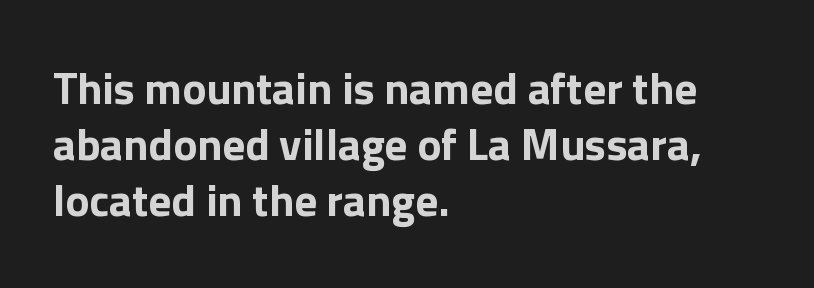
Q: Is the text bold? A: Yes.
Q: Is the text italic (slanted)? A: No, it is upright.
Q: Is the typeface a serif or a sans-serif typeface? A: Sans-serif.
Q: Is the text underlined? A: No.
Q: How is the paragraph aligned? A: Left-aligned.
Q: Is the spacing between letters normal or unusually wide? A: Normal.
Q: Is the spacing between lines tight, normal or loose? A: Normal.
Q: Width (condensed, normal, or wide)? A: Normal.
Q: Stroke contrast? A: Low.
Q: x-height? A: Medium.
Q: Monospaced? A: No.
